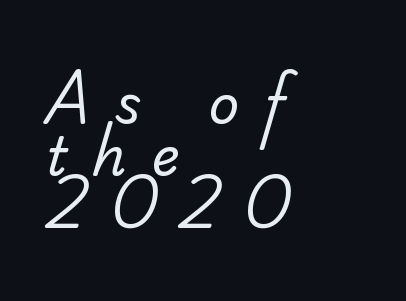
The image shows 54 px regular-weight serif type; set left-aligned, tight line spacing (0.97x), unusually wide letter spacing (+0.45 em), not underlined; low stroke contrast and a small x-height.
